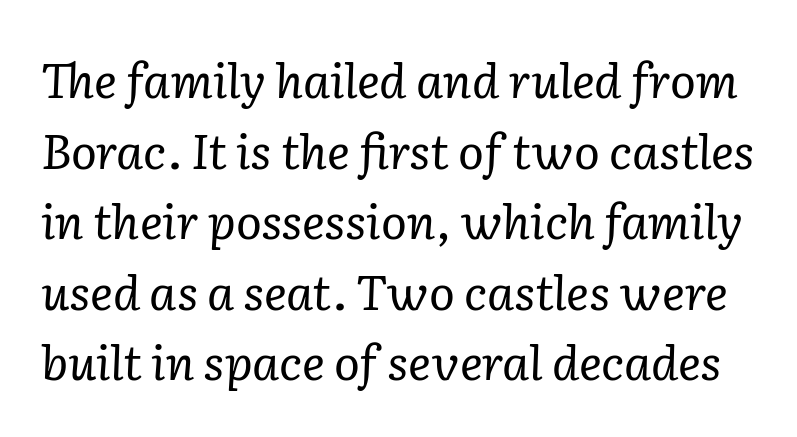
The face looks like a standard text weight, possibly lighter. This sample keeps an unexceptional amount of space between lines. Caption: standard tracking, unaltered. Note the varied advance widths — an 'i' is clearly narrower than an 'm'. Beneath every word, the page is bare.
